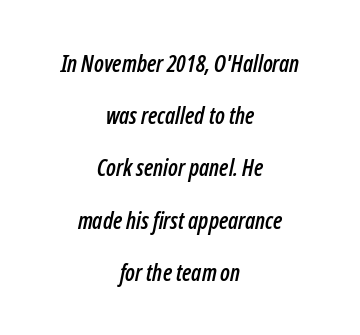
{"italic": "yes", "lean": "right", "slant_degrees": 12, "underline": "no", "align": "center", "line_spacing": "loose", "line_spacing_ratio": 2.27, "letter_spacing": "normal", "letter_spacing_em": 0.0, "glyph_px": 23}
